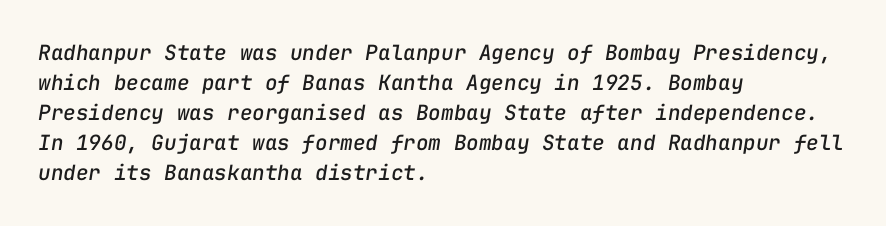
Q: Is the text italic (slanted)? A: Yes, it leans right by about 9 degrees.
Q: Is the text underlined? A: No.
Q: How is the paragraph aligned? A: Left-aligned.
Q: Is the spacing between letters normal or unusually wide? A: Normal.
Q: Is the spacing between lines tight, normal or loose? A: Normal.
